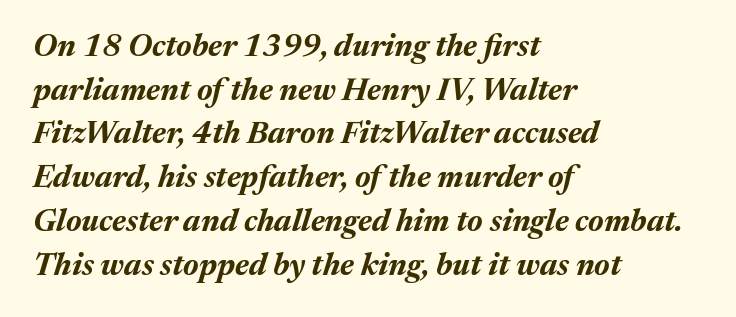
Q: Is the text bold? A: Yes.
Q: Is the text italic (slanted)? A: Yes, it leans right by about 17 degrees.
Q: Is the text underlined? A: No.
Q: How is the paragraph aligned? A: Left-aligned.
Q: Is the spacing between letters normal or unusually wide? A: Normal.
Q: Is the spacing between lines tight, normal or loose? A: Normal.
Q: Width (condensed, normal, or wide)? A: Normal.
Q: Stroke contrast? A: Medium.
Q: x-height? A: Medium.
Q: Monospaced? A: No.
